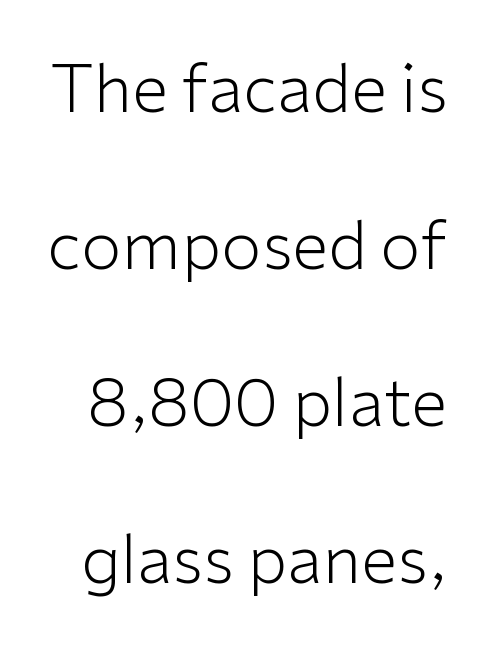
{"serif": "no", "italic": "no", "bold": "no", "weight": "light", "width": "normal", "stroke_contrast": "low", "x_height": "medium", "monospaced": "no", "underline": "no", "line_spacing": "loose", "line_spacing_ratio": 2.38, "letter_spacing": "normal", "letter_spacing_em": 0.0, "glyph_px": 66}
